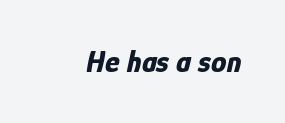
{"italic": "yes", "lean": "right", "slant_degrees": 12, "bold": "yes", "weight": "bold", "width": "condensed", "stroke_contrast": "low", "x_height": "medium", "monospaced": "no", "underline": "no", "letter_spacing": "normal", "letter_spacing_em": 0.0, "glyph_px": 31}
